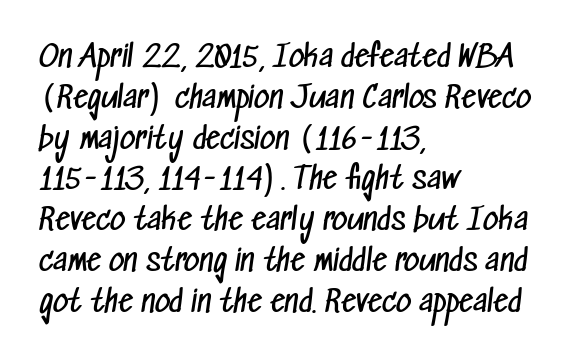
The image shows 30 px regular-weight, condensed sans-serif type; set left-aligned, normal line spacing (1.36x), normal letter spacing, not underlined; low stroke contrast and a medium x-height.
